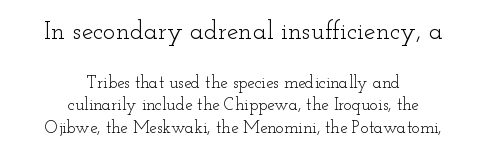
Q: Is the text bold? A: No.
Q: Is the text italic (slanted)? A: No, it is upright.
Q: Is the text underlined? A: No.
Q: How is the paragraph aligned? A: Centered.
Q: Is the spacing between letters normal or unusually wide? A: Normal.
Q: Is the spacing between lines tight, normal or loose? A: Normal.
Q: Which block of text is set in a larger size, the first (top) or the second (bottom)? A: The first (top) one.
